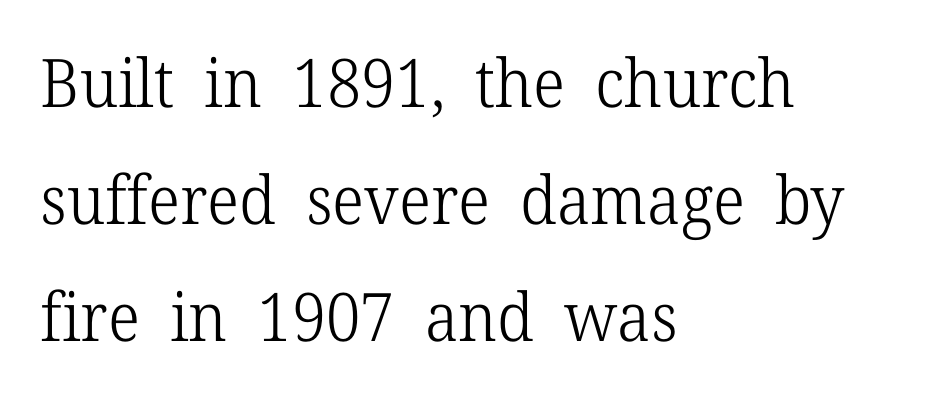
{"serif": "yes", "italic": "no", "bold": "no", "weight": "light", "width": "normal", "stroke_contrast": "low", "x_height": "medium", "monospaced": "no", "underline": "no", "align": "left", "line_spacing_ratio": 1.75, "letter_spacing": "normal", "letter_spacing_em": 0.0, "glyph_px": 67}
